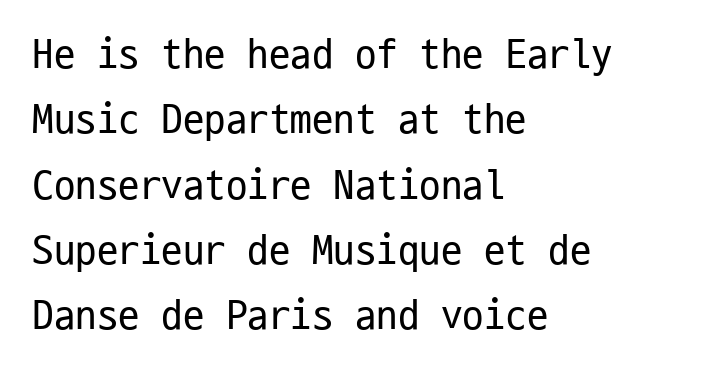
Q: Is the text bold? A: No.
Q: Is the text italic (slanted)? A: No, it is upright.
Q: Is the typeface a serif or a sans-serif typeface? A: Sans-serif.
Q: Is the text underlined? A: No.
Q: How is the paragraph aligned? A: Left-aligned.
Q: Is the spacing between letters normal or unusually wide? A: Normal.
Q: Is the spacing between lines tight, normal or loose? A: Normal.
Q: Width (condensed, normal, or wide)? A: Condensed.
Q: Stroke contrast? A: Low.
Q: x-height? A: Medium.
Q: Monospaced? A: Yes.
